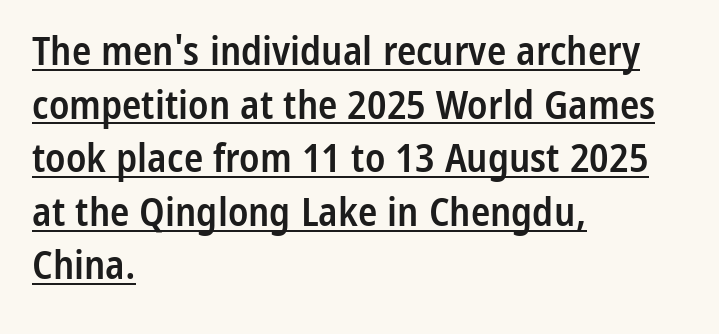
Q: Is the text bold? A: Semi-bold.
Q: Is the text italic (slanted)? A: No, it is upright.
Q: Is the typeface a serif or a sans-serif typeface? A: Sans-serif.
Q: Is the text underlined? A: Yes.
Q: How is the paragraph aligned? A: Left-aligned.
Q: Is the spacing between letters normal or unusually wide? A: Normal.
Q: Is the spacing between lines tight, normal or loose? A: Normal.
Q: Width (condensed, normal, or wide)? A: Condensed.
Q: Stroke contrast? A: Low.
Q: x-height? A: Medium.
Q: Monospaced? A: No.
